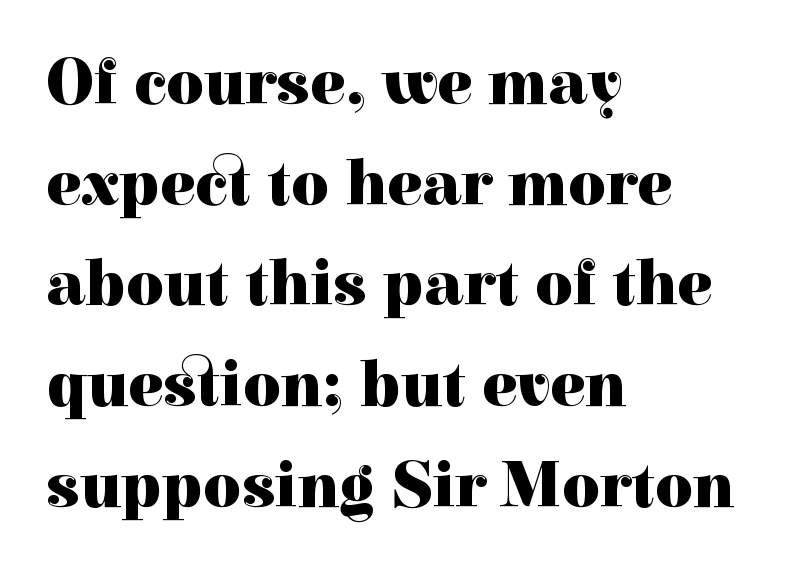
{"serif": "yes", "italic": "no", "bold": "yes", "weight": "heavy", "width": "normal", "x_height": "medium", "monospaced": "no", "underline": "no", "align": "left", "line_spacing": "normal", "line_spacing_ratio": 1.55, "letter_spacing": "normal", "letter_spacing_em": 0.0, "glyph_px": 65}
